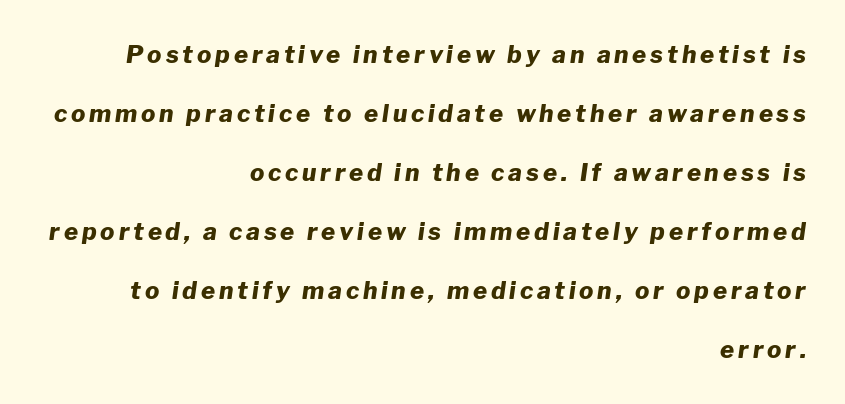
{"italic": "yes", "lean": "right", "slant_degrees": 8, "bold": "yes", "underline": "no", "align": "right", "line_spacing": "loose", "line_spacing_ratio": 2.46, "glyph_px": 24}
